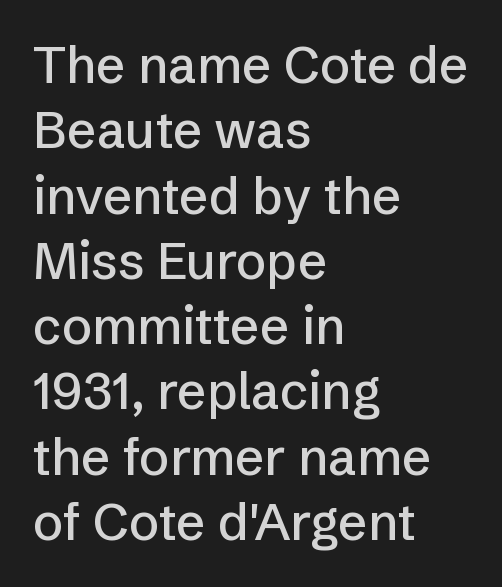
The image shows 51 px sans-serif type, upright; set left-aligned, normal line spacing (1.28x), normal letter spacing, not underlined; low stroke contrast and a medium x-height.
